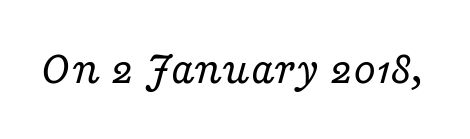
Q: Is the text bold? A: No.
Q: Is the text italic (slanted)? A: Yes, it leans right by about 16 degrees.
Q: Is the typeface a serif or a sans-serif typeface? A: Serif.
Q: Is the text underlined? A: No.
Q: Is the spacing between letters normal or unusually wide? A: Normal.
Q: Width (condensed, normal, or wide)? A: Wide.
Q: Stroke contrast? A: Low.
Q: x-height? A: Medium.
Q: Monospaced? A: No.
